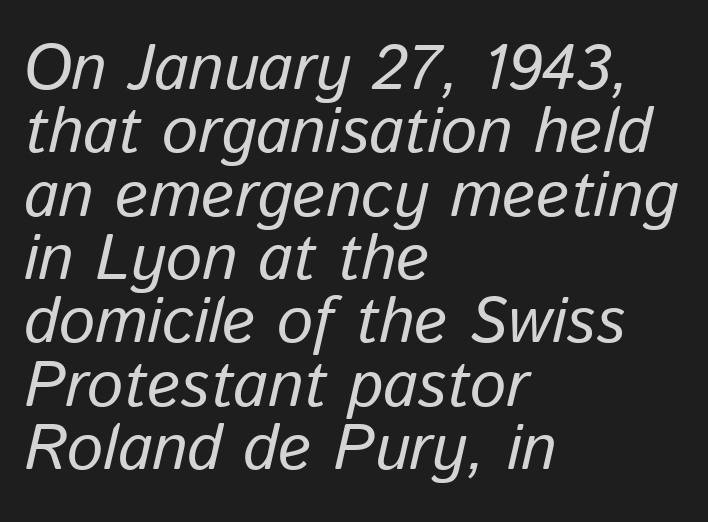
Q: Is the text italic (slanted)? A: Yes, it leans right by about 13 degrees.
Q: Is the text underlined? A: No.
Q: How is the paragraph aligned? A: Left-aligned.
Q: Is the spacing between letters normal or unusually wide? A: Normal.
Q: Is the spacing between lines tight, normal or loose? A: Tight.
Q: Width (condensed, normal, or wide)? A: Normal.
Q: Stroke contrast? A: Low.
Q: x-height? A: Medium.
Q: Monospaced? A: No.
